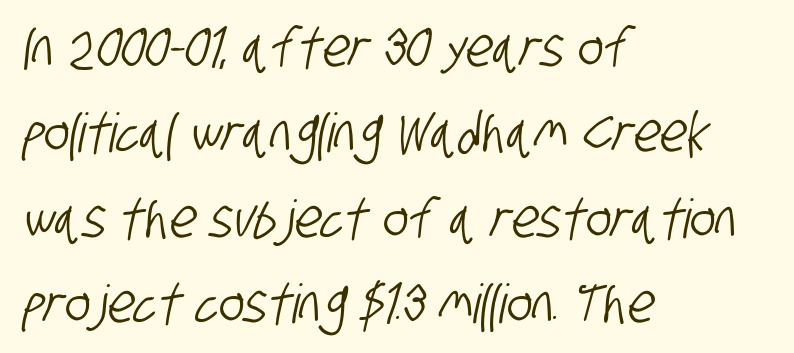
How are the letters spaced? Ordinarily, with no added tracking. Typographically, this falls in the sans-serif category. Is this a fixed-width face? No — the glyphs have proportional, varying widths. The paragraph shown leans on its left margin. Baseline-to-baseline distance is the conventional proportion of letter height. The specimen omits any rule beneath the text block's lines.
